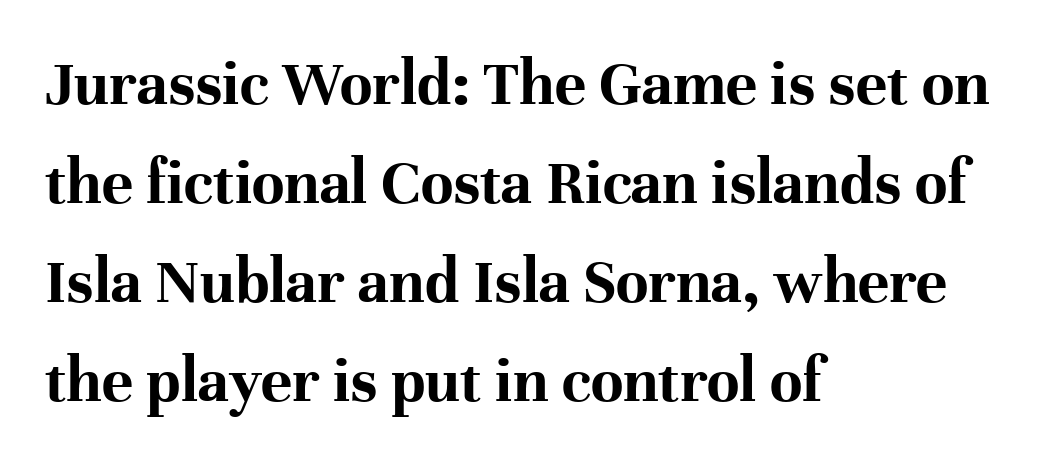
Q: Is the text bold? A: Yes.
Q: Is the text italic (slanted)? A: No, it is upright.
Q: Is the typeface a serif or a sans-serif typeface? A: Serif.
Q: Is the text underlined? A: No.
Q: How is the paragraph aligned? A: Left-aligned.
Q: Is the spacing between letters normal or unusually wide? A: Normal.
Q: Is the spacing between lines tight, normal or loose? A: Normal.
Q: Width (condensed, normal, or wide)? A: Normal.
Q: Stroke contrast? A: High.
Q: x-height? A: Medium.
Q: Monospaced? A: No.
